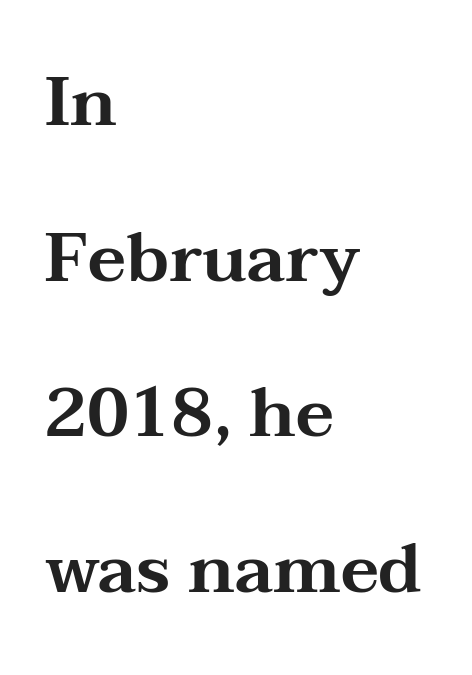
The characters display serif detailing at their extremities. The paragraph has a hard left edge and a soft right edge. The face used here is rendered with its standard letterfit. A typesetter would call this proportional, since set widths differ per character. Leading: increased.
